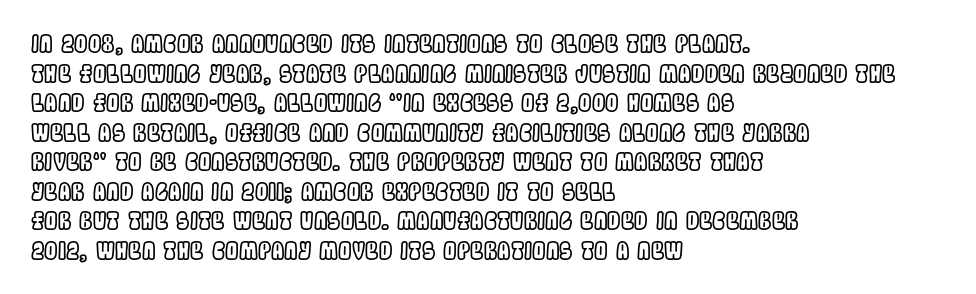
The rag falls on the right side of this text block. This sample uses an upright cut, with every glyph sitting square on the baseline. This sample uses plain, unmodified letter spacing. The strip under each line holds only bare page.
